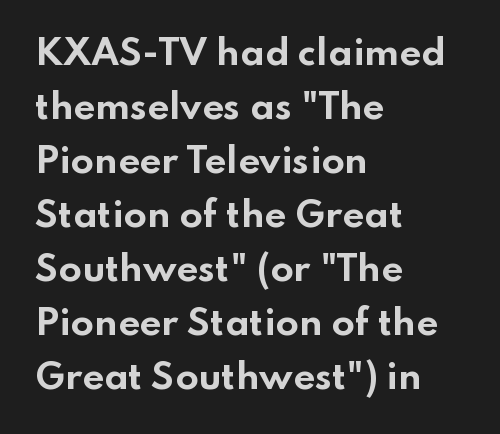
{"serif": "no", "italic": "no", "bold": "yes", "weight": "bold", "width": "wide", "stroke_contrast": "low", "x_height": "small", "monospaced": "no", "underline": "no", "align": "left", "line_spacing": "normal", "line_spacing_ratio": 1.59, "letter_spacing": "normal", "letter_spacing_em": 0.0, "glyph_px": 34}
